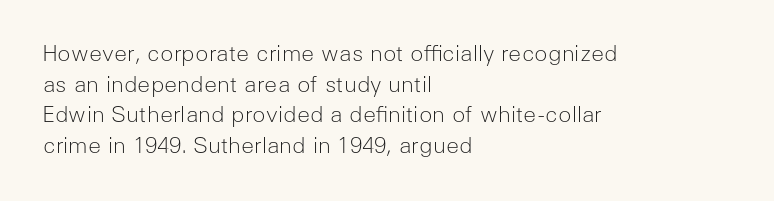
Q: Is the text bold? A: No.
Q: Is the text italic (slanted)? A: No, it is upright.
Q: Is the text underlined? A: No.
Q: How is the paragraph aligned? A: Left-aligned.
Q: Is the spacing between letters normal or unusually wide? A: Normal.
Q: Is the spacing between lines tight, normal or loose? A: Normal.
